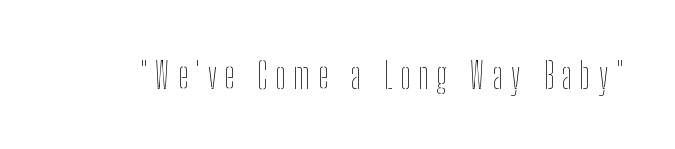
The image shows 37 px thin, condensed type, upright; set unusually wide letter spacing (+0.21 em), not underlined; low stroke contrast and a medium x-height.
